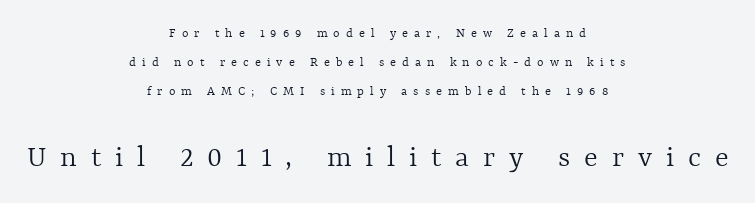
Clear beneath every line of the passage. These lines were composed using upright roman letters. If you squint, the bottom block still reads clearly — it's the larger of the two. Is the type heavy? It reads as light-to-regular instead.
